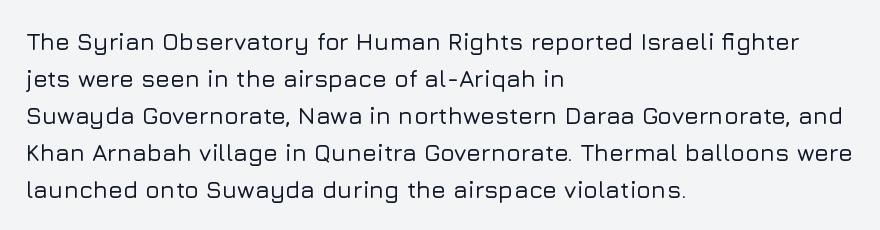
{"italic": "no", "underline": "no", "align": "left", "line_spacing": "normal", "line_spacing_ratio": 1.54, "letter_spacing": "normal", "letter_spacing_em": 0.0, "glyph_px": 24}
